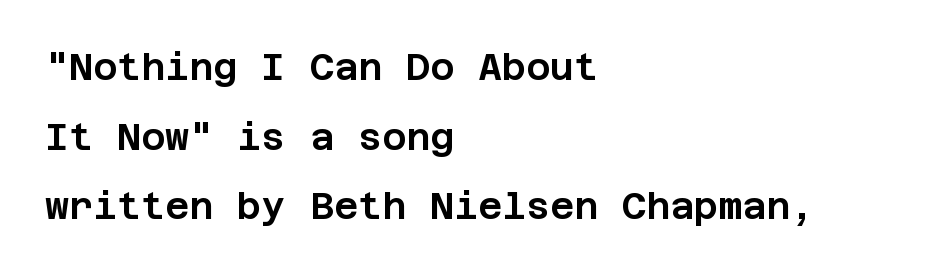
{"serif": "no", "italic": "no", "width": "normal", "stroke_contrast": "low", "x_height": "large", "underline": "no", "align": "left", "line_spacing_ratio": 1.88, "letter_spacing": "normal", "letter_spacing_em": 0.0, "glyph_px": 37}
